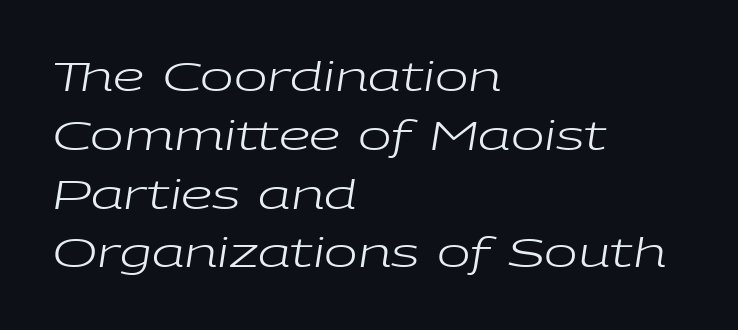
Is this a fixed-width face? No — the glyphs have proportional, varying widths. The font's italic variant was chosen for this text. The lines sit at an ordinary, default distance from one another. A classic flush-left, rag-right setting is used for this passage. The specimen omits any rule beneath the text block's lines. The letters look calm and open, with moderate or lighter stems.
